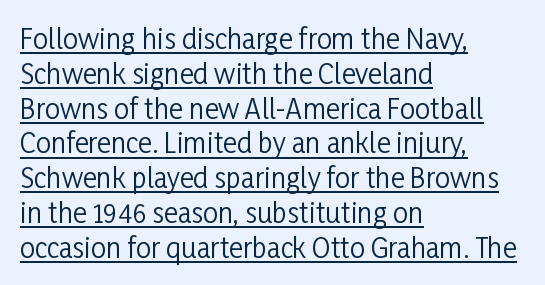
{"italic": "no", "bold": "no", "underline": "yes", "align": "left", "line_spacing": "normal", "line_spacing_ratio": 1.29, "letter_spacing": "normal", "letter_spacing_em": 0.0, "glyph_px": 27}
